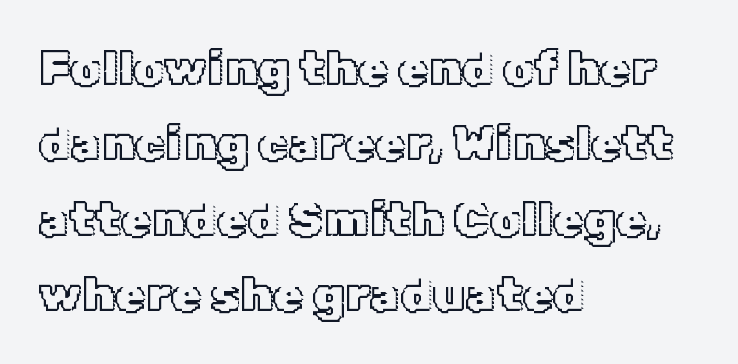
{"italic": "no", "width": "normal", "x_height": "medium", "monospaced": "no", "underline": "no", "align": "left", "line_spacing": "normal", "line_spacing_ratio": 1.54, "letter_spacing": "normal", "letter_spacing_em": 0.0, "glyph_px": 49}
